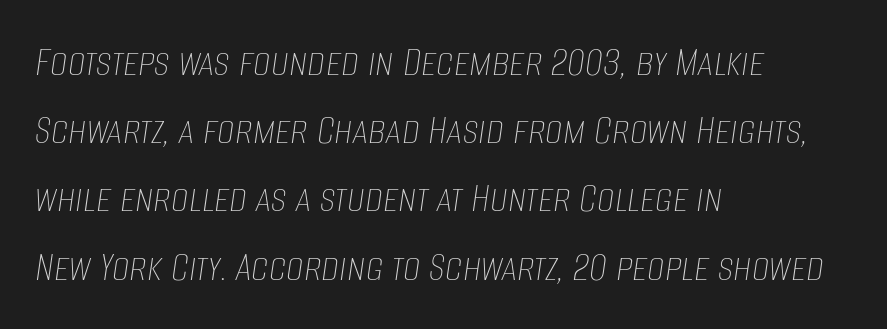
Check under the words: just untouched page. There is no visible air inserted between adjacent glyphs. A typesetter would call this proportional, since set widths differ per character. Line starts are locked; line ends wander. Ink coverage per letter is moderate at most.
